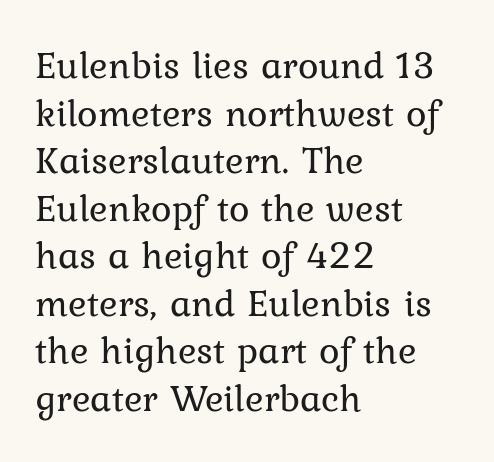
{"serif": "yes", "italic": "no", "bold": "no", "weight": "regular", "width": "normal", "stroke_contrast": "low", "x_height": "medium", "monospaced": "no", "underline": "no", "align": "left", "line_spacing_ratio": 1.22, "letter_spacing": "normal", "letter_spacing_em": 0.0, "glyph_px": 39}
